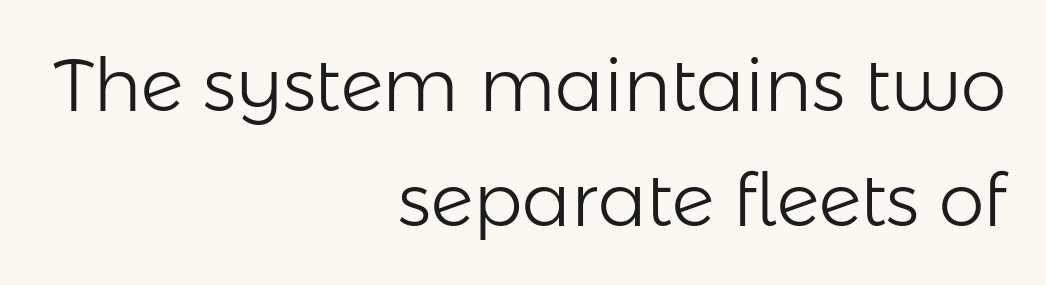
The image shows 73 px light sans-serif type, upright; set right-aligned, normal line spacing (1.57x), normal letter spacing, not underlined; low stroke contrast and a medium x-height.
